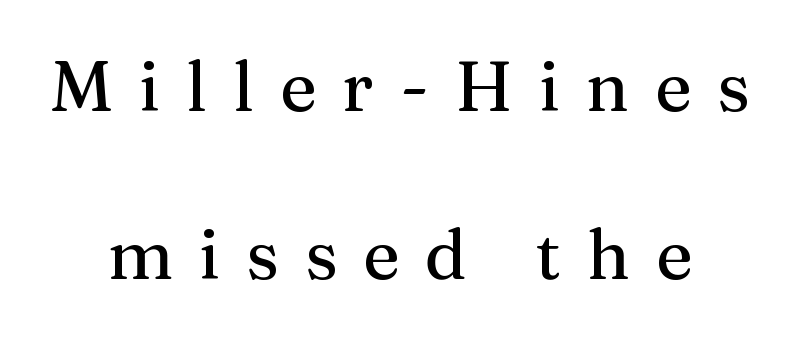
Q: Is the text italic (slanted)? A: No, it is upright.
Q: Is the typeface a serif or a sans-serif typeface? A: Serif.
Q: Is the text underlined? A: No.
Q: How is the paragraph aligned? A: Centered.
Q: Is the spacing between letters normal or unusually wide? A: Unusually wide.
Q: Is the spacing between lines tight, normal or loose? A: Loose.
Q: Width (condensed, normal, or wide)? A: Normal.
Q: Stroke contrast? A: Medium.
Q: x-height? A: Medium.
Q: Monospaced? A: No.
